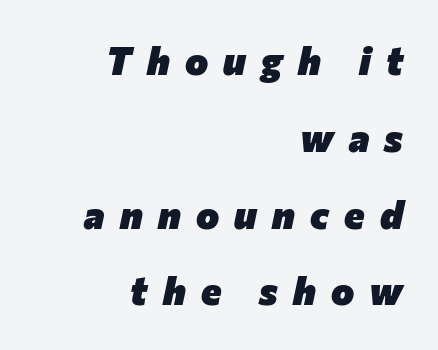
The strokes are fattened all the way to bold. The leading is generous, giving the passage an open texture. The line texture is sparse and dotted thanks to wide tracking. The letters advance in unequal steps, a hallmark of proportional type.
